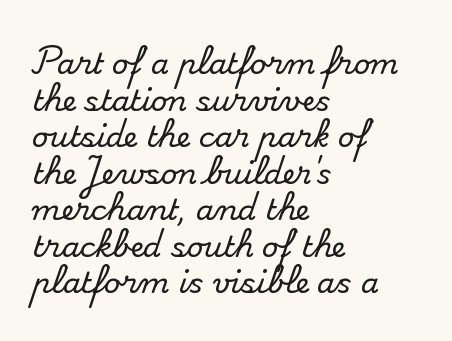
Q: Is the text italic (slanted)? A: Yes.
Q: Is the text underlined? A: No.
Q: How is the paragraph aligned? A: Left-aligned.
Q: Is the spacing between letters normal or unusually wide? A: Normal.
Q: Is the spacing between lines tight, normal or loose? A: Normal.
Q: Width (condensed, normal, or wide)? A: Normal.
Q: Stroke contrast? A: Medium.
Q: x-height? A: Small.
Q: Monospaced? A: No.
